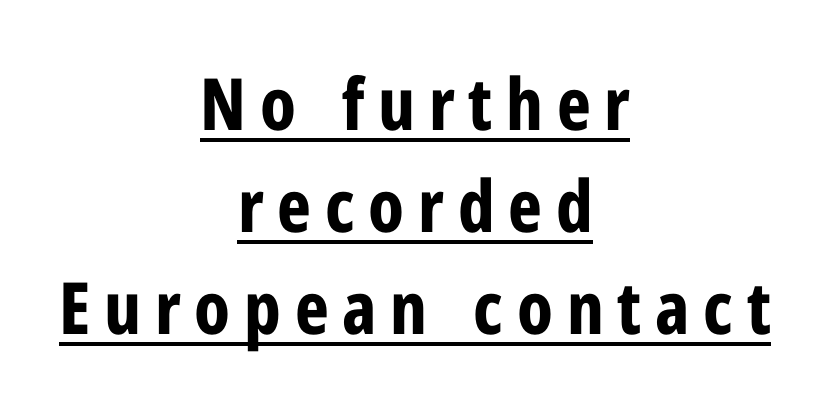
{"serif": "no", "italic": "no", "bold": "yes", "weight": "bold", "width": "condensed", "stroke_contrast": "low", "x_height": "medium", "monospaced": "no", "underline": "yes", "align": "center", "line_spacing": "normal", "line_spacing_ratio": 1.42, "glyph_px": 72}
